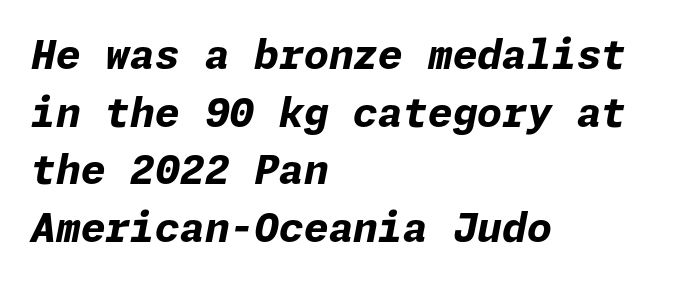
Characters follow at the spacing the type designer built in. Horizontally, the lines are justified to the leading edge only. Honestly, the row spacing looks completely unremarkable. No word sits above an underline. Look at the stroke-to-counter ratio: heavy, a bold.
